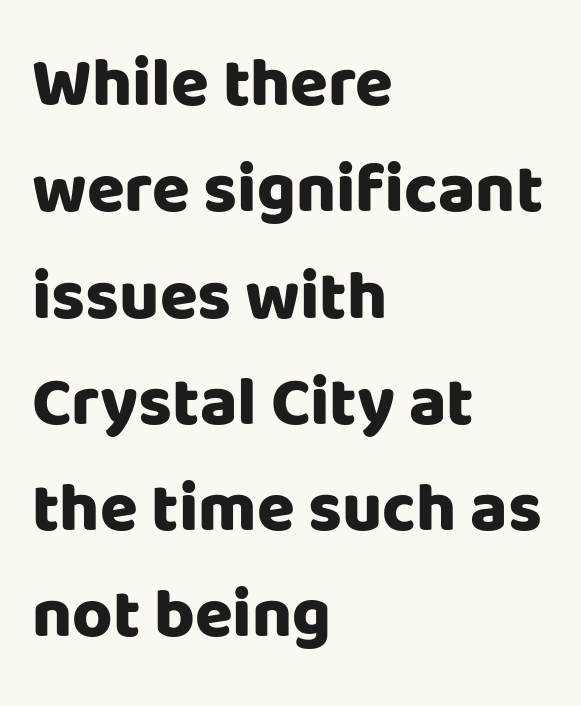
The image shows 69 px heavy sans-serif type, upright; set left-aligned, normal line spacing (1.54x), normal letter spacing, not underlined; low stroke contrast and a large x-height.
